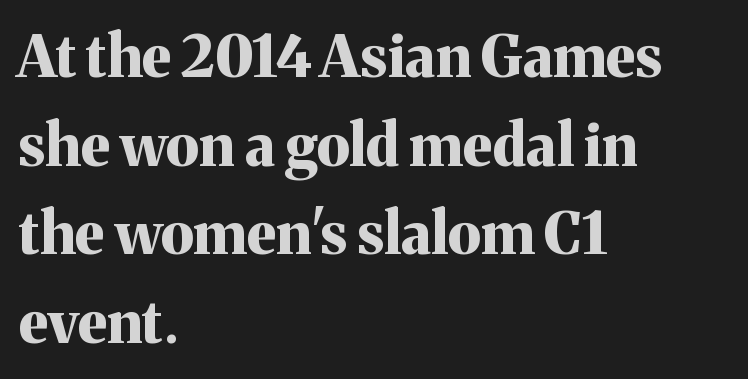
The image shows 58 px bold serif type, upright; set left-aligned, normal line spacing (1.53x), normal letter spacing, not underlined; medium stroke contrast and a medium x-height.
